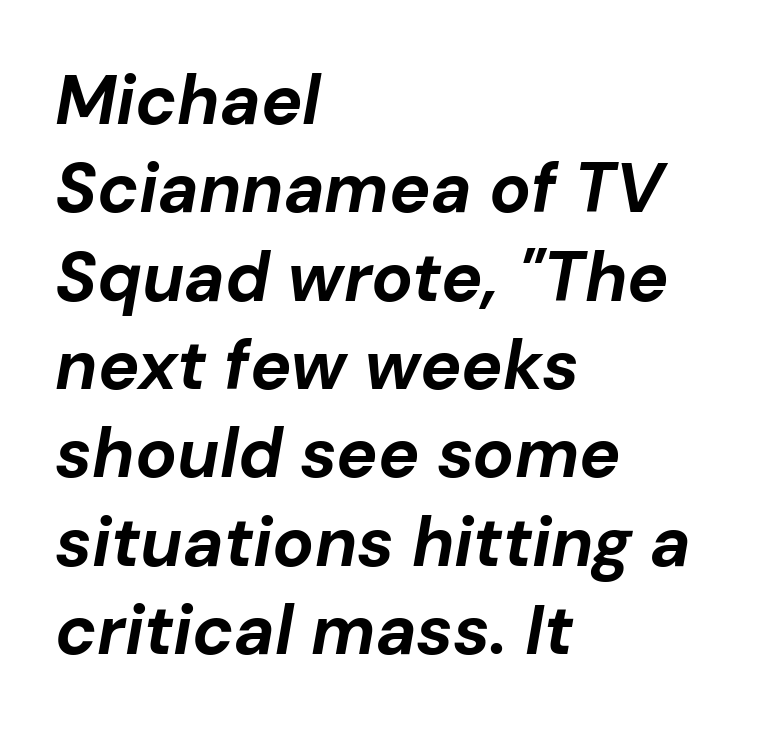
Rule under the text: the space is simply empty. When letters slant like this, we call the style italic. The ragged edge is on the right, which tells us the setting is flush left. Letter spacing: default.
